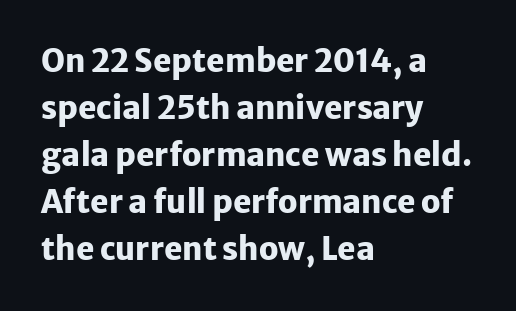
Q: Is the text bold? A: Yes.
Q: Is the text italic (slanted)? A: No, it is upright.
Q: Is the typeface a serif or a sans-serif typeface? A: Sans-serif.
Q: Is the text underlined? A: No.
Q: How is the paragraph aligned? A: Left-aligned.
Q: Is the spacing between letters normal or unusually wide? A: Normal.
Q: Is the spacing between lines tight, normal or loose? A: Normal.
Q: Width (condensed, normal, or wide)? A: Normal.
Q: Stroke contrast? A: Low.
Q: x-height? A: Medium.
Q: Monospaced? A: No.
